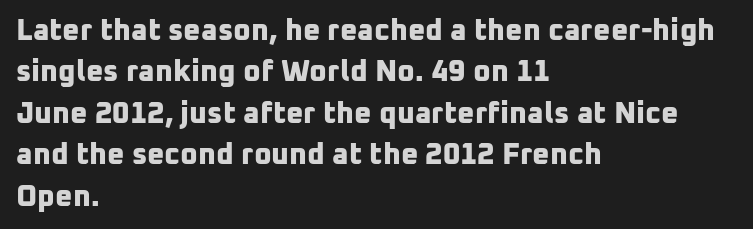
Q: Is the text bold? A: Yes.
Q: Is the typeface a serif or a sans-serif typeface? A: Sans-serif.
Q: Is the text underlined? A: No.
Q: How is the paragraph aligned? A: Left-aligned.
Q: Is the spacing between letters normal or unusually wide? A: Normal.
Q: Is the spacing between lines tight, normal or loose? A: Normal.
Q: Width (condensed, normal, or wide)? A: Normal.
Q: Stroke contrast? A: Low.
Q: x-height? A: Medium.
Q: Monospaced? A: No.
